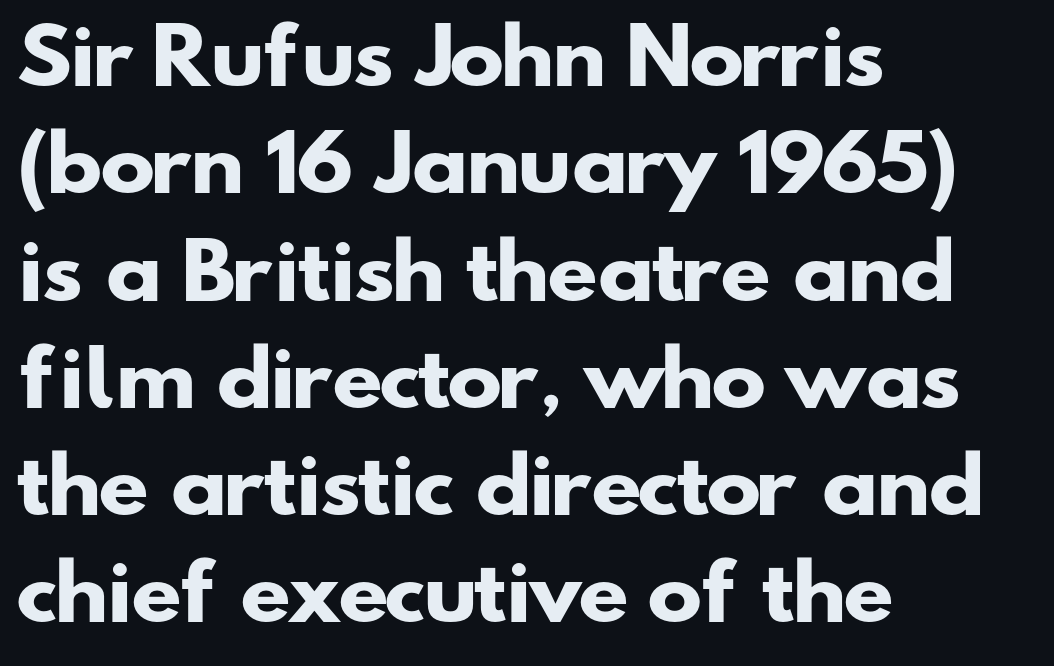
The image shows 74 px heavy, wide sans-serif type; set left-aligned, normal line spacing (1.45x), normal letter spacing, not underlined; low stroke contrast and a small x-height.
